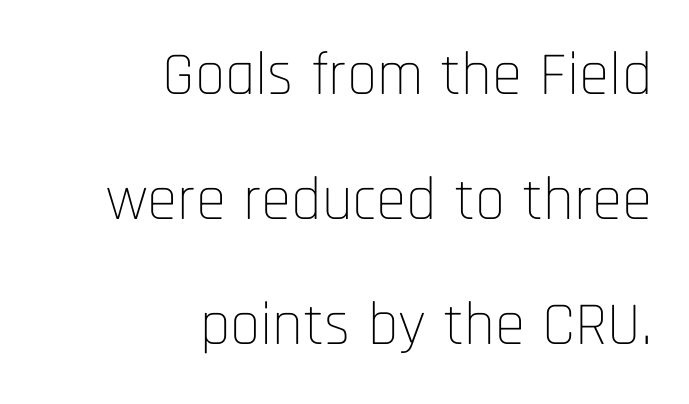
The image shows 61 px thin, condensed sans-serif type, upright; set right-aligned, loose line spacing (2.05x), normal letter spacing, not underlined; low stroke contrast and a large x-height.
